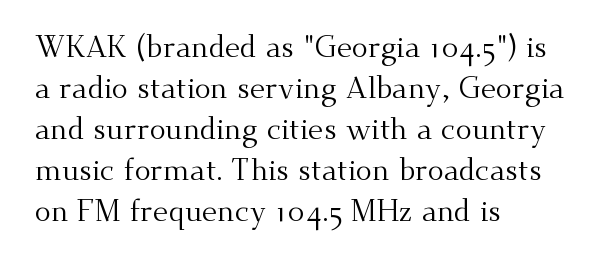
{"serif": "yes", "italic": "no", "bold": "no", "weight": "regular", "width": "normal", "stroke_contrast": "medium", "x_height": "small", "monospaced": "no", "underline": "no", "align": "left", "line_spacing": "normal", "line_spacing_ratio": 1.37, "letter_spacing": "normal", "letter_spacing_em": 0.0, "glyph_px": 30}
